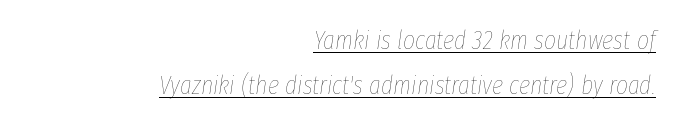
The image shows 26 px text type, italic (leaning right); set right-aligned, line spacing 1.72x, normal letter spacing, underlined.
